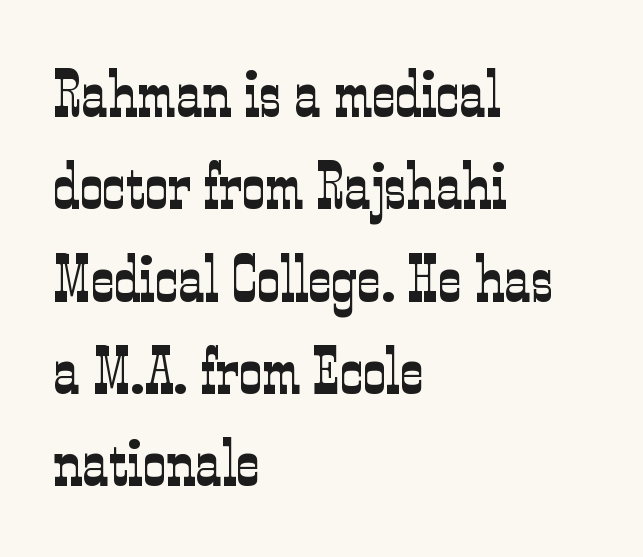
{"serif": "yes", "italic": "no", "bold": "no", "weight": "light", "width": "condensed", "stroke_contrast": "low", "x_height": "medium", "monospaced": "no", "underline": "no", "align": "left", "line_spacing": "normal", "line_spacing_ratio": 1.42, "letter_spacing": "normal", "letter_spacing_em": 0.0, "glyph_px": 65}
